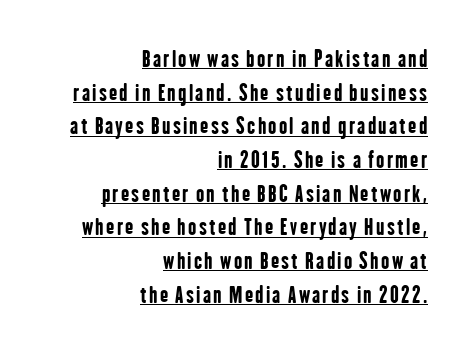
The face used here has the dense, thick strokes of a bold. In designer terms, the underline attribute is active on this setting. Posture: vertical. This block has exactly the height ordinary leading produces. Right-aligned paragraph, ragged on the left.
